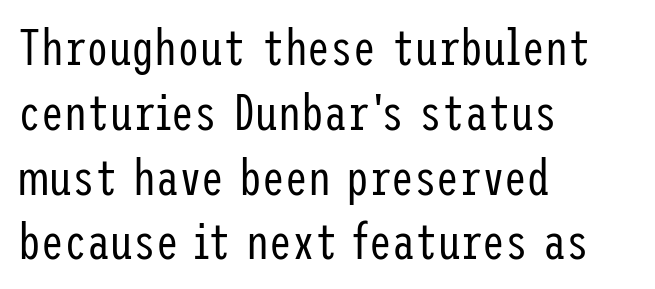
The font is comparable to plain body text, perhaps lighter. Unmarked baselines from the first word to the last. Italic: no, the glyphs are upright roman. The passage shown stacks its lines at a standard gap. Line beginnings align vertically; line endings do not. The typeface chosen for these lines omits serifs.
